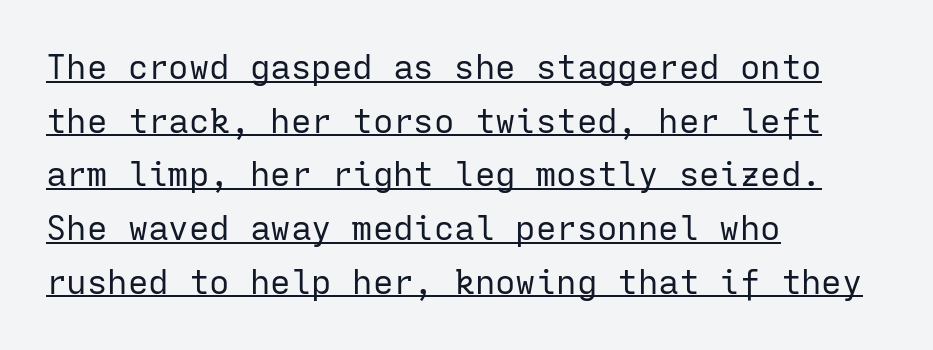
{"serif": "no", "italic": "no", "bold": "no", "weight": "regular", "width": "normal", "stroke_contrast": "low", "x_height": "medium", "monospaced": "yes", "underline": "yes", "align": "left", "line_spacing": "normal", "line_spacing_ratio": 1.58, "letter_spacing": "normal", "letter_spacing_em": 0.0, "glyph_px": 34}
